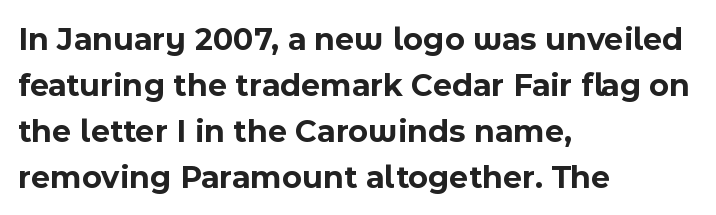
Q: Is the text bold? A: Yes.
Q: Is the text italic (slanted)? A: No, it is upright.
Q: Is the typeface a serif or a sans-serif typeface? A: Sans-serif.
Q: Is the text underlined? A: No.
Q: How is the paragraph aligned? A: Left-aligned.
Q: Is the spacing between letters normal or unusually wide? A: Normal.
Q: Is the spacing between lines tight, normal or loose? A: Normal.
Q: Width (condensed, normal, or wide)? A: Normal.
Q: x-height? A: Medium.
Q: Monospaced? A: No.
